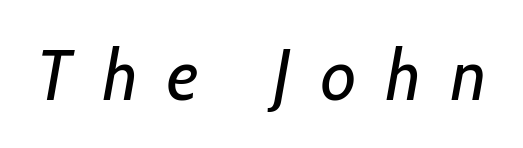
The image shows 72 px regular-weight, condensed type, italic (leaning right); set unusually wide letter spacing (+0.42 em), not underlined; low stroke contrast and a medium x-height.
